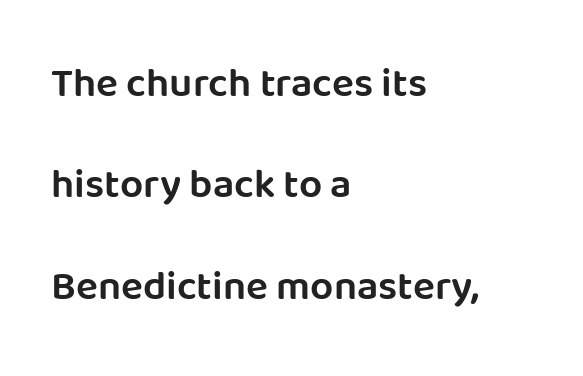
Does extra space separate the letters? No, they use regular spacing. This rendering uses left alignment, leaving the right contour irregular. This is sans-serif lettering, the kind often seen on screens and signage. Is this a fixed-width face? No — the glyphs have proportional, varying widths. Descenders are the only things crossing below the line.
